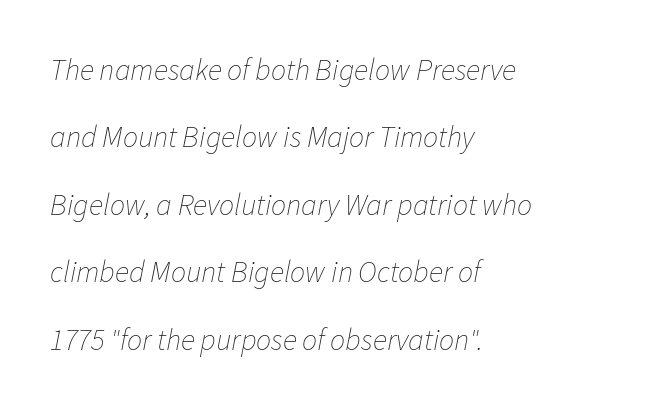
Vertical stems look standard width or narrower in stroke. Does the copy run flush right? No — it runs flush left. Quick note: underline off. Leading: increased. Letter spacing: default.
